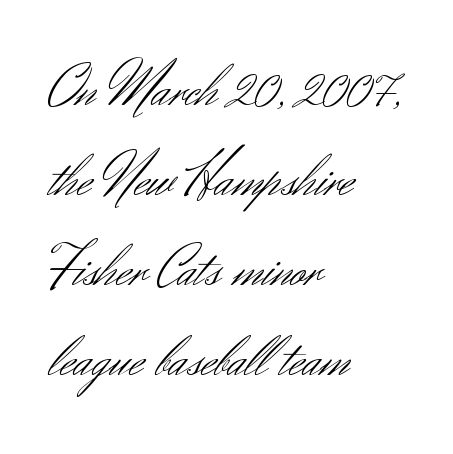
Q: Is the text bold? A: No.
Q: Is the text italic (slanted)? A: Yes.
Q: Is the typeface a serif or a sans-serif typeface? A: Sans-serif.
Q: Is the text underlined? A: No.
Q: How is the paragraph aligned? A: Left-aligned.
Q: Is the spacing between letters normal or unusually wide? A: Normal.
Q: Is the spacing between lines tight, normal or loose? A: Normal.
Q: Width (condensed, normal, or wide)? A: Normal.
Q: Stroke contrast? A: Medium.
Q: x-height? A: Small.
Q: Monospaced? A: No.
